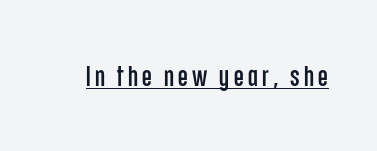
Q: Is the text italic (slanted)? A: No, it is upright.
Q: Is the typeface a serif or a sans-serif typeface? A: Sans-serif.
Q: Is the text underlined? A: Yes.
Q: Width (condensed, normal, or wide)? A: Condensed.
Q: Stroke contrast? A: Low.
Q: x-height? A: Large.
Q: Monospaced? A: No.
